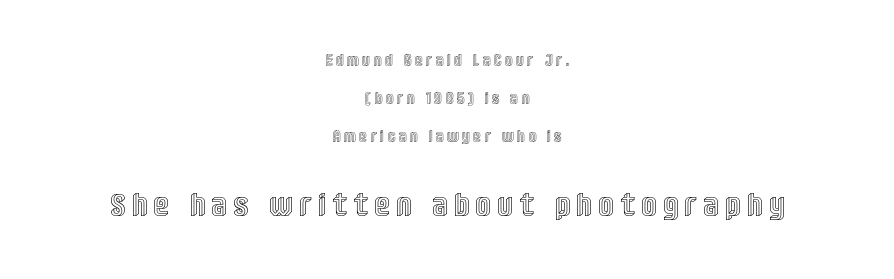
Q: Is the text italic (slanted)? A: No, it is upright.
Q: Is the text underlined? A: No.
Q: How is the paragraph aligned? A: Centered.
Q: Is the spacing between letters normal or unusually wide? A: Unusually wide.
Q: Is the spacing between lines tight, normal or loose? A: Loose.
Q: Which block of text is set in a larger size, the first (top) or the second (bottom)? A: The second (bottom) one.
Q: Width (condensed, normal, or wide)? A: Condensed.
Q: x-height? A: Large.
Q: Monospaced? A: No.
